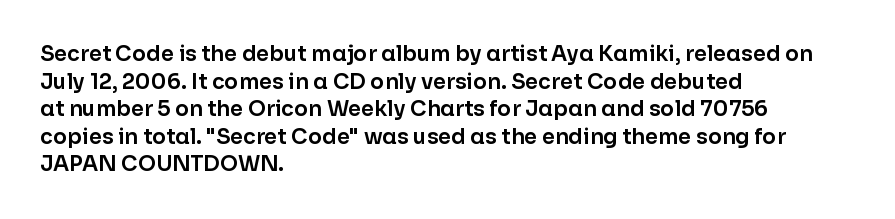
Q: Is the text italic (slanted)? A: No, it is upright.
Q: Is the text underlined? A: No.
Q: How is the paragraph aligned? A: Left-aligned.
Q: Is the spacing between letters normal or unusually wide? A: Normal.
Q: Is the spacing between lines tight, normal or loose? A: Normal.
